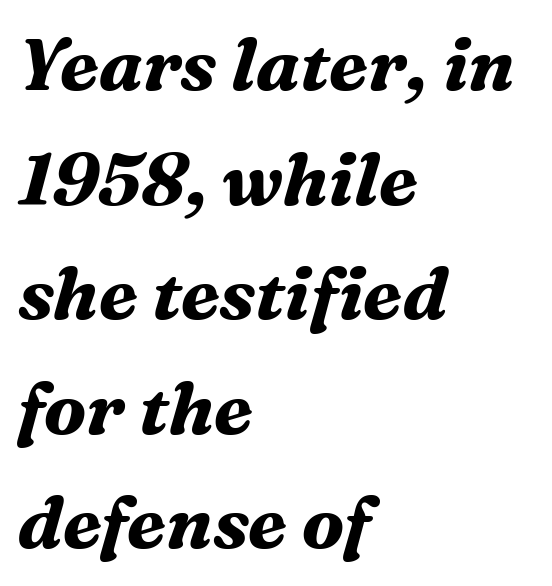
The compositor pushed each line to the left boundary. The sample has been set heavy, in full bold. What kind of face is this? One with serifs. Descender tails drop into unmarked territory. There is no visible air inserted between adjacent glyphs.
